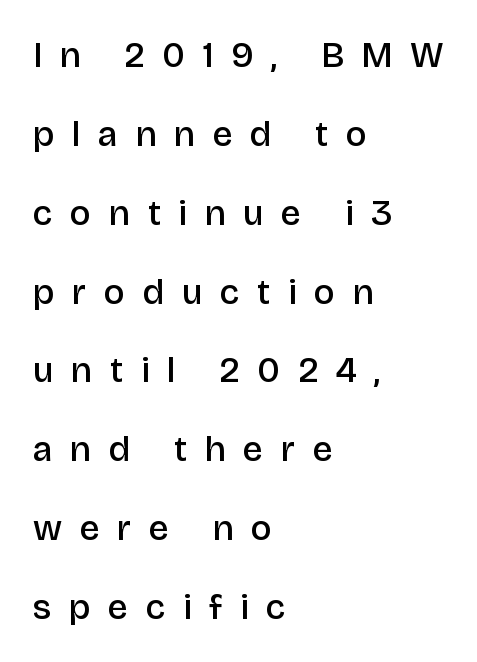
The image shows 36 px semibold sans-serif type, upright; set left-aligned, loose line spacing (2.19x), unusually wide letter spacing (+0.49 em), not underlined; low stroke contrast and a large x-height.
